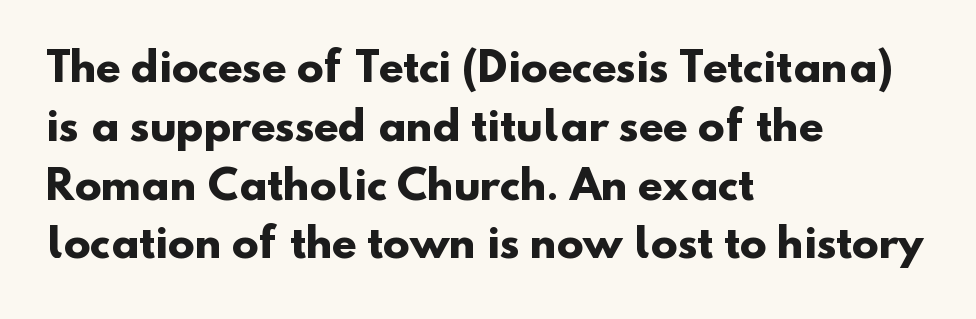
The image shows 40 px heavy sans-serif type; set left-aligned, normal line spacing (1.47x), normal letter spacing, not underlined; low stroke contrast and a small x-height.
